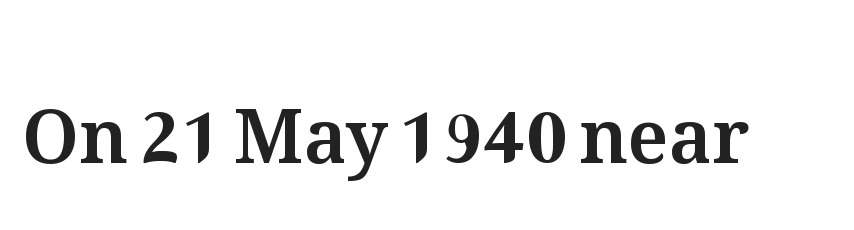
The space directly below the letters is spotless. This sample uses plain, unmodified letter spacing. Proportional: the letters do not fall into vertical columns. Italic: no, the glyphs are upright roman.
